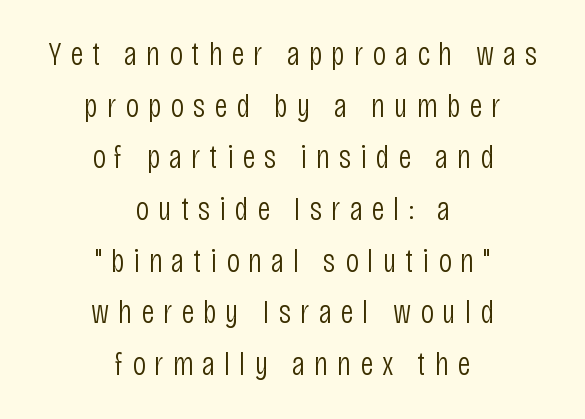
{"serif": "no", "italic": "no", "bold": "no", "weight": "light", "width": "condensed", "stroke_contrast": "low", "x_height": "large", "monospaced": "no", "underline": "no", "align": "center", "line_spacing": "normal", "line_spacing_ratio": 1.52, "letter_spacing": "wide", "letter_spacing_em": 0.26, "glyph_px": 34}
